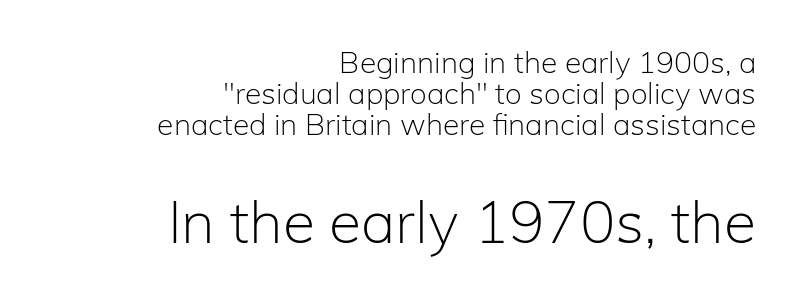
Q: Is the text bold? A: No.
Q: Is the text italic (slanted)? A: No, it is upright.
Q: Is the typeface a serif or a sans-serif typeface? A: Sans-serif.
Q: Is the text underlined? A: No.
Q: How is the paragraph aligned? A: Right-aligned.
Q: Is the spacing between letters normal or unusually wide? A: Normal.
Q: Is the spacing between lines tight, normal or loose? A: Tight.
Q: Which block of text is set in a larger size, the first (top) or the second (bottom)? A: The second (bottom) one.
Q: Width (condensed, normal, or wide)? A: Normal.
Q: Stroke contrast? A: Low.
Q: x-height? A: Medium.
Q: Monospaced? A: No.
